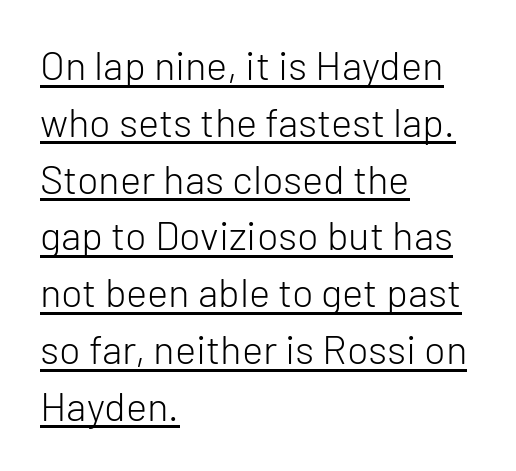
The face used here is rendered with its standard letterfit. The type sits square on the baseline with zero lean. Each new line begins a customary step beneath the previous one. Each letter keeps its own natural width here, so spacing adapts to shape. Line beginnings align vertically; line endings do not. The lettering is marked with a stroke running underneath it.
